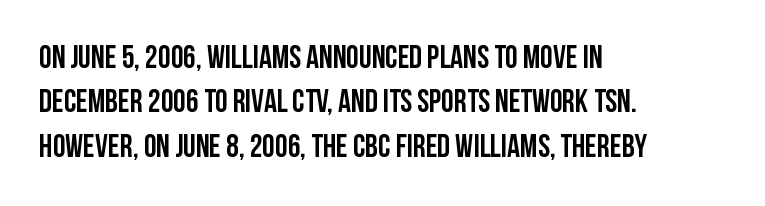
{"serif": "no", "italic": "no", "width": "condensed", "stroke_contrast": "low", "x_height": "large", "monospaced": "no", "underline": "no", "align": "left", "line_spacing": "normal", "line_spacing_ratio": 1.39, "letter_spacing": "normal", "letter_spacing_em": 0.0, "glyph_px": 32}
